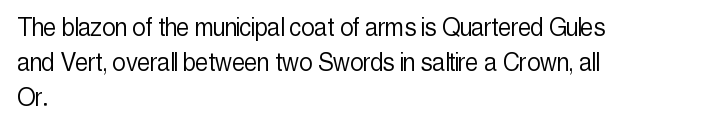
Reading down the block, your eye returns to a fixed left position each line. Unbolded letterforms with no extra heft. In terms of posture, this sample is upright. The face used here is rendered with its standard letterfit. Check where the strokes stop: nothing finishes them off — pure sans.
